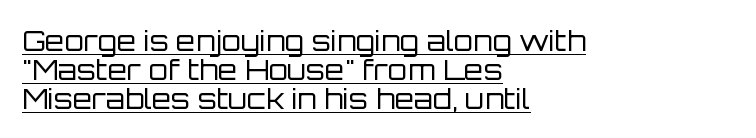
Stroke thickness stays within the range of a standard reading face or lighter. The rendering uses natural spacing where letterforms have individual widths. Are there feet on the stems? There aren't — it's a sans. The vertical gap from one line to the next is small. Is the letter spacing exaggerated? No — it looks like the ordinary default.
